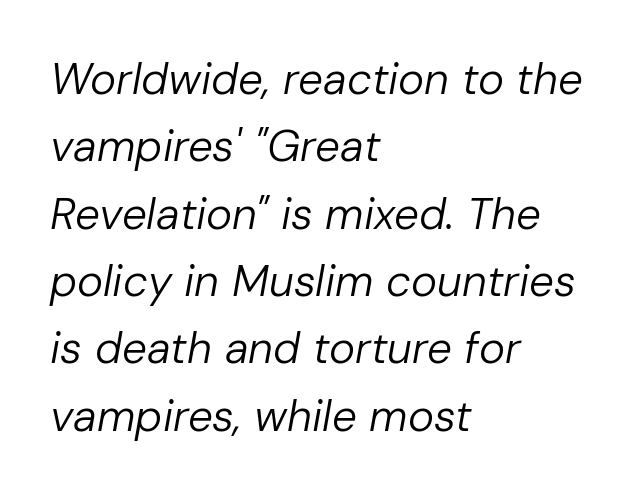
The image shows 44 px regular-weight type, italic (leaning right); set left-aligned, normal line spacing (1.53x), normal letter spacing, not underlined; low stroke contrast and a medium x-height.
